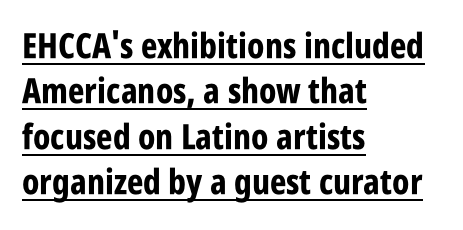
Students, observe: this is what conventionally led text looks like. These lines are rendered in a variable-pitch font. Vertical strokes here are truly vertical. In designer terms, the underline attribute is active on this setting.
